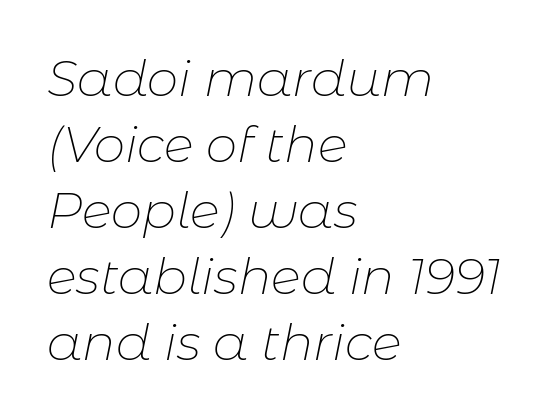
The image shows 50 px thin type, italic (leaning right); set left-aligned, normal line spacing (1.32x), normal letter spacing, not underlined; low stroke contrast and a medium x-height.
